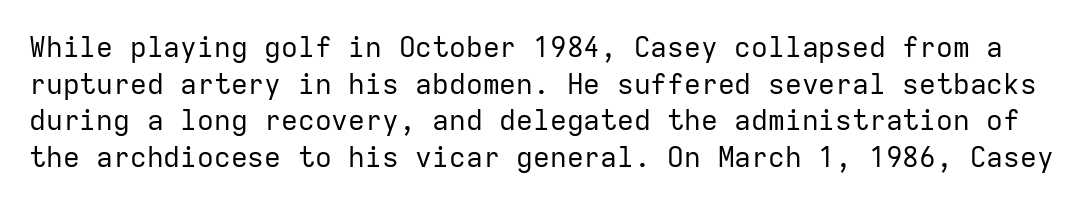
Q: Is the text bold? A: No.
Q: Is the text italic (slanted)? A: No, it is upright.
Q: Is the typeface a serif or a sans-serif typeface? A: Sans-serif.
Q: Is the text underlined? A: No.
Q: Is the spacing between letters normal or unusually wide? A: Normal.
Q: Is the spacing between lines tight, normal or loose? A: Normal.
Q: Width (condensed, normal, or wide)? A: Normal.
Q: Stroke contrast? A: Low.
Q: x-height? A: Medium.
Q: Monospaced? A: Yes.
